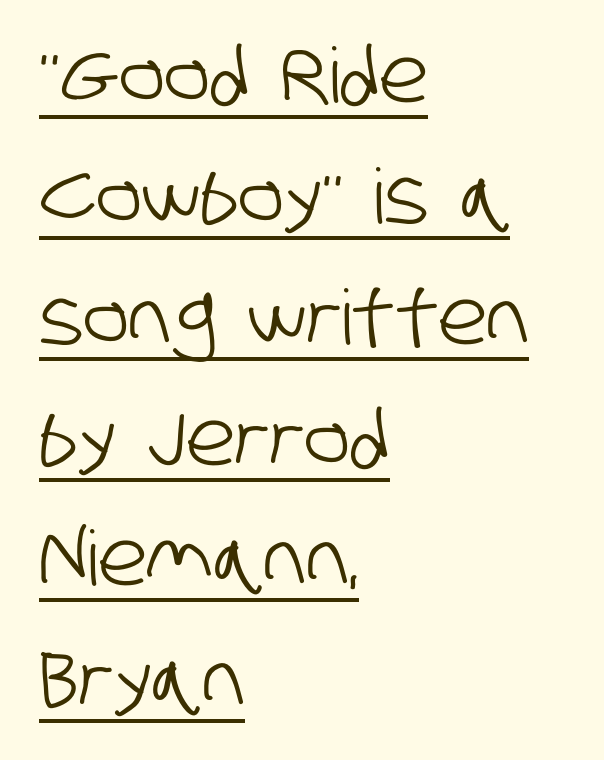
{"serif": "no", "width": "condensed", "stroke_contrast": "low", "x_height": "large", "monospaced": "no", "underline": "yes", "align": "left", "line_spacing": "normal", "line_spacing_ratio": 1.59, "letter_spacing": "normal", "letter_spacing_em": 0.0, "glyph_px": 76}
